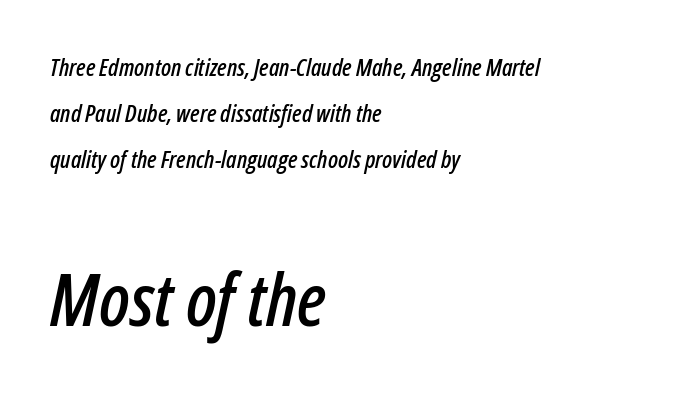
Q: Is the text italic (slanted)? A: Yes, it leans right by about 12 degrees.
Q: Is the text underlined? A: No.
Q: How is the paragraph aligned? A: Left-aligned.
Q: Is the spacing between letters normal or unusually wide? A: Normal.
Q: Is the spacing between lines tight, normal or loose? A: Loose.
Q: Which block of text is set in a larger size, the first (top) or the second (bottom)? A: The second (bottom) one.
Q: Width (condensed, normal, or wide)? A: Condensed.
Q: Stroke contrast? A: Low.
Q: x-height? A: Medium.
Q: Monospaced? A: No.
